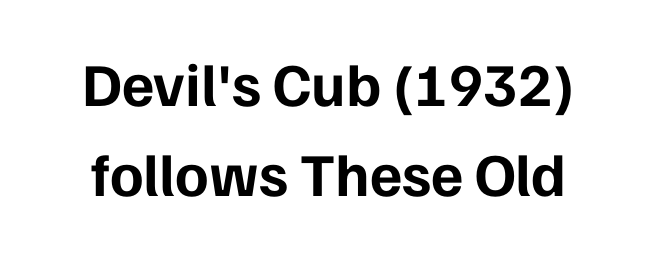
The image shows 61 px bold sans-serif type, upright; set normal line spacing (1.47x), normal letter spacing, not underlined; low stroke contrast and a medium x-height.
